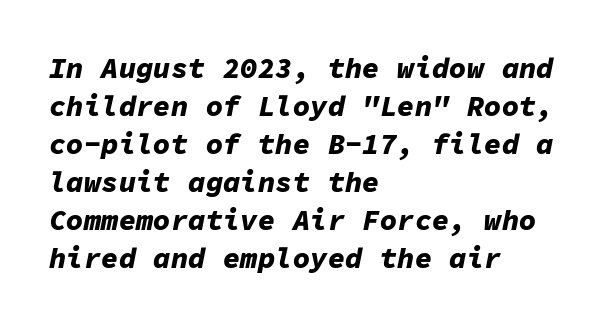
Q: Is the text bold? A: Yes.
Q: Is the text italic (slanted)? A: Yes, it leans right by about 11 degrees.
Q: Is the text underlined? A: No.
Q: How is the paragraph aligned? A: Left-aligned.
Q: Is the spacing between letters normal or unusually wide? A: Normal.
Q: Is the spacing between lines tight, normal or loose? A: Normal.
Q: Width (condensed, normal, or wide)? A: Normal.
Q: Stroke contrast? A: Low.
Q: x-height? A: Medium.
Q: Monospaced? A: Yes.
